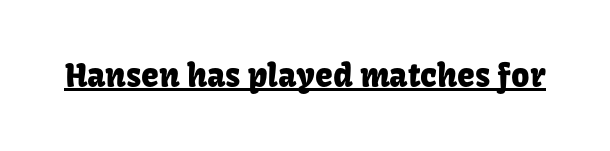
The image shows 32 px sans-serif type, upright; set normal letter spacing, underlined; low stroke contrast and a medium x-height.
